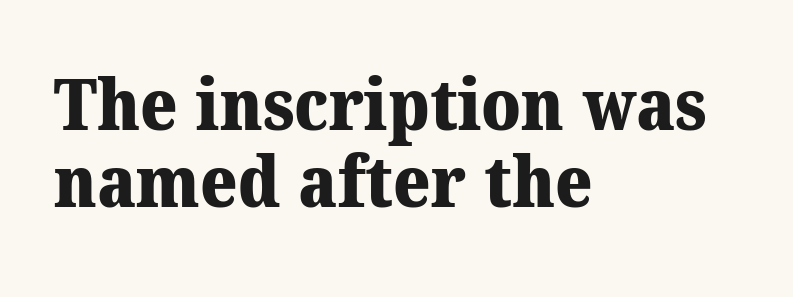
The image shows 71 px heavy serif type; set left-aligned, tight line spacing (1.09x), normal letter spacing, not underlined; medium stroke contrast and a medium x-height.
